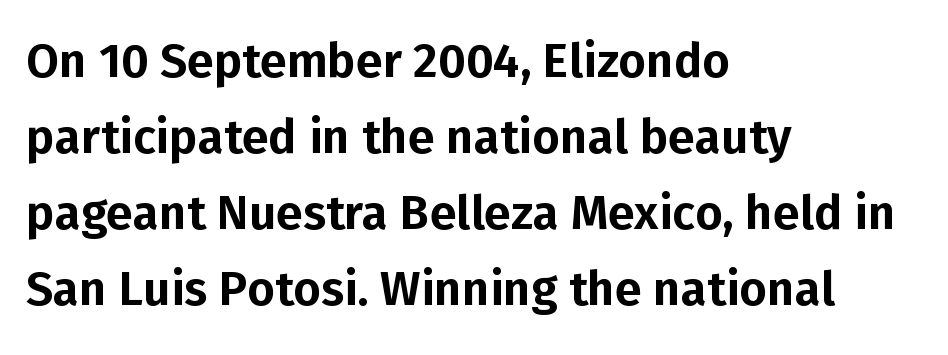
{"serif": "no", "italic": "no", "width": "normal", "stroke_contrast": "low", "x_height": "medium", "monospaced": "no", "underline": "no", "align": "left", "line_spacing": "normal", "line_spacing_ratio": 1.58, "letter_spacing": "normal", "letter_spacing_em": 0.0, "glyph_px": 48}
